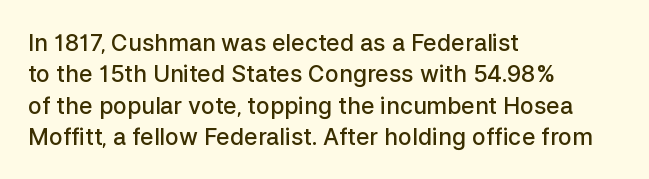
The image shows 23 px text type, upright; set left-aligned, normal line spacing (1.36x), normal letter spacing, not underlined.
